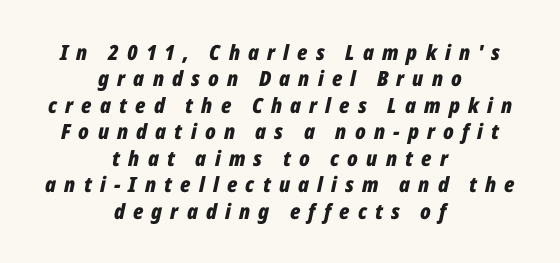
Q: Is the text bold? A: Yes.
Q: Is the text italic (slanted)? A: Yes, it leans right by about 12 degrees.
Q: Is the text underlined? A: No.
Q: How is the paragraph aligned? A: Centered.
Q: Is the spacing between letters normal or unusually wide? A: Unusually wide.
Q: Is the spacing between lines tight, normal or loose? A: Normal.
